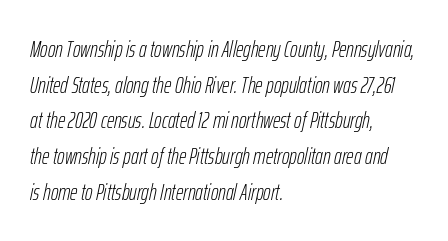
{"italic": "yes", "lean": "right", "slant_degrees": 12, "bold": "no", "underline": "no", "align": "left", "line_spacing": "normal", "line_spacing_ratio": 1.55, "letter_spacing": "normal", "letter_spacing_em": 0.0, "glyph_px": 23}
